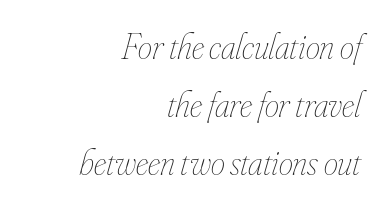
The image shows 36 px thin, condensed type, italic (leaning right); set right-aligned, normal line spacing (1.61x), normal letter spacing, not underlined; low stroke contrast and a small x-height.
